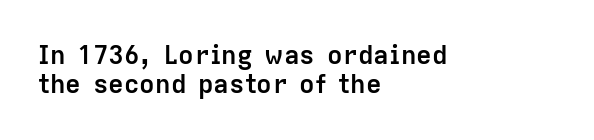
The image shows 26 px bold type, upright; set left-aligned, tight line spacing (1.13x), normal letter spacing, not underlined.
